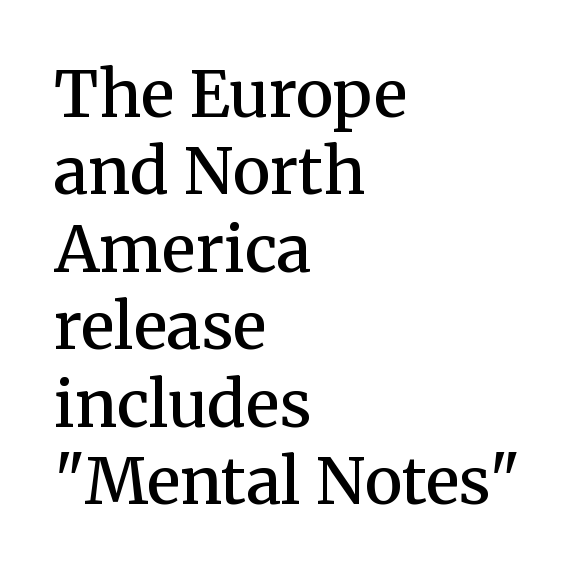
The image shows 64 px semibold serif type, upright; set left-aligned, line spacing 1.21x, normal letter spacing, not underlined; medium stroke contrast and a medium x-height.
